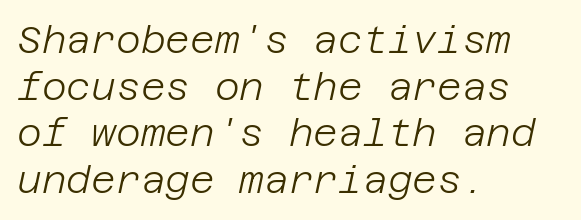
Q: Is the text bold? A: No.
Q: Is the text italic (slanted)? A: Yes, it leans right by about 12 degrees.
Q: Is the text underlined? A: No.
Q: How is the paragraph aligned? A: Left-aligned.
Q: Is the spacing between letters normal or unusually wide? A: Normal.
Q: Width (condensed, normal, or wide)? A: Normal.
Q: Stroke contrast? A: Low.
Q: x-height? A: Large.
